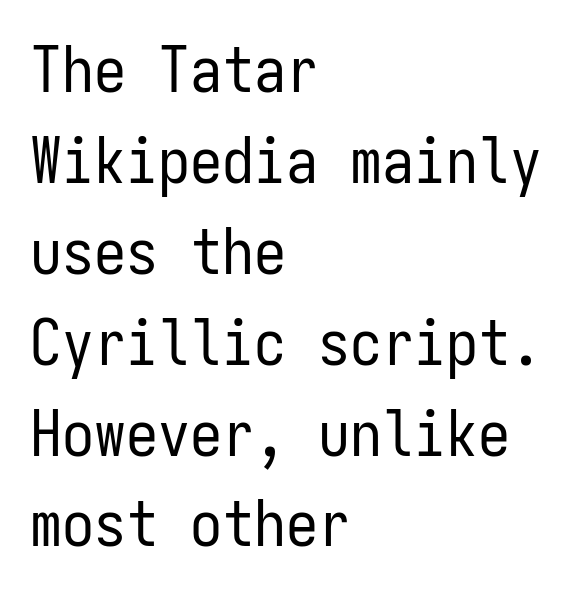
The image shows 64 px regular-weight, condensed sans-serif type, upright, monospaced; set left-aligned, normal line spacing (1.42x), normal letter spacing, not underlined; low stroke contrast and a medium x-height.
